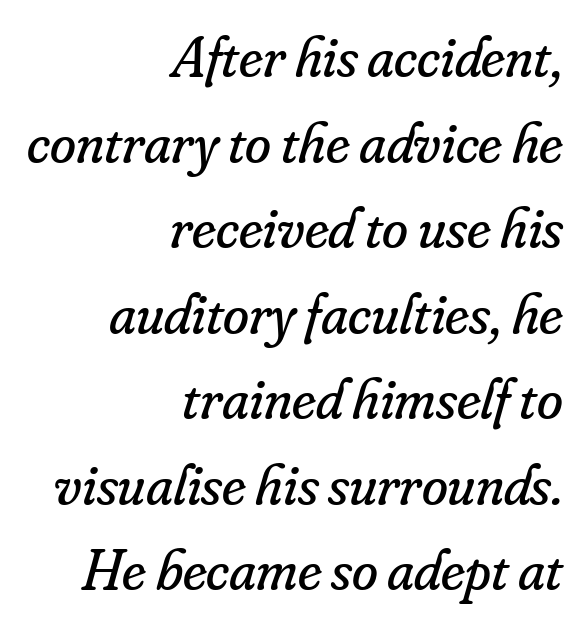
The image shows 59 px regular-weight serif type, italic (leaning right); set right-aligned, normal line spacing (1.45x), normal letter spacing, not underlined; low stroke contrast and a small x-height.
